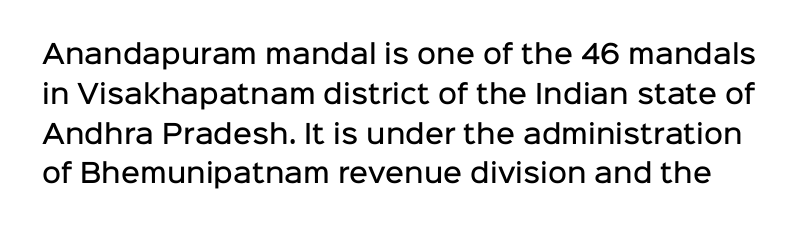
Q: Is the text bold? A: Semi-bold.
Q: Is the text italic (slanted)? A: No, it is upright.
Q: Is the text underlined? A: No.
Q: Is the spacing between letters normal or unusually wide? A: Normal.
Q: Is the spacing between lines tight, normal or loose? A: Normal.
